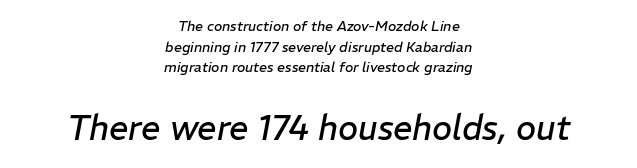
The image shows 34 px regular-weight type, italic (leaning right); set centered, normal line spacing (1.48x), normal letter spacing, not underlined; the second (bottom) block is 2.43x larger; low stroke contrast and a medium x-height.
